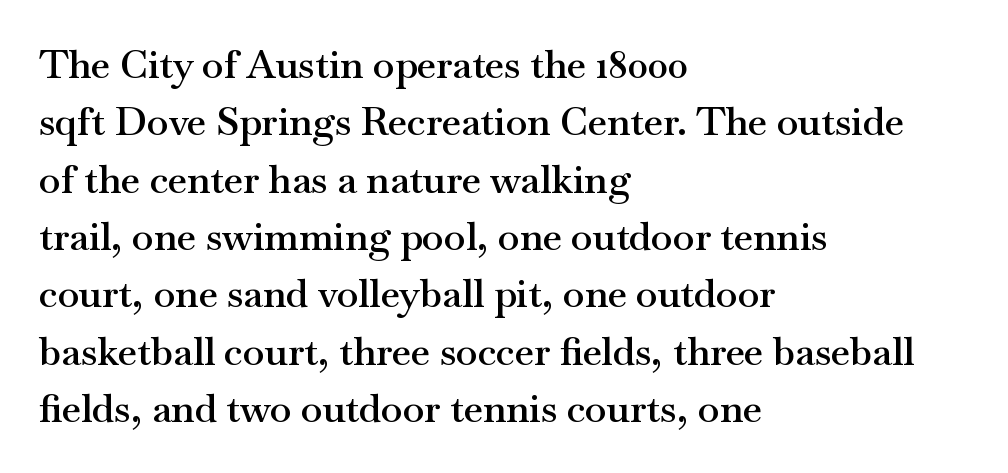
Q: Is the text bold? A: Semi-bold.
Q: Is the text italic (slanted)? A: No, it is upright.
Q: Is the typeface a serif or a sans-serif typeface? A: Serif.
Q: Is the text underlined? A: No.
Q: How is the paragraph aligned? A: Left-aligned.
Q: Is the spacing between letters normal or unusually wide? A: Normal.
Q: Is the spacing between lines tight, normal or loose? A: Normal.
Q: Width (condensed, normal, or wide)? A: Wide.
Q: Stroke contrast? A: Medium.
Q: x-height? A: Small.
Q: Monospaced? A: No.
